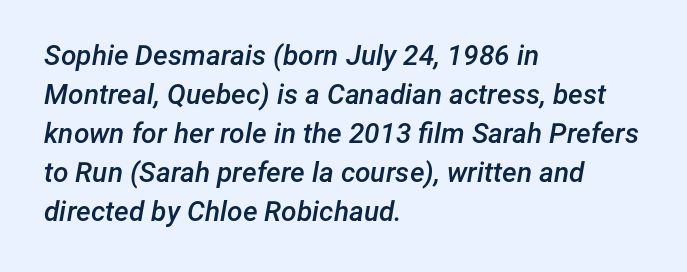
{"italic": "yes", "lean": "right", "slant_degrees": 12, "bold": "semi", "weight": "semibold", "width": "normal", "stroke_contrast": "low", "x_height": "medium", "monospaced": "no", "underline": "no", "align": "left", "line_spacing": "normal", "line_spacing_ratio": 1.39, "letter_spacing": "normal", "letter_spacing_em": 0.0, "glyph_px": 28}
